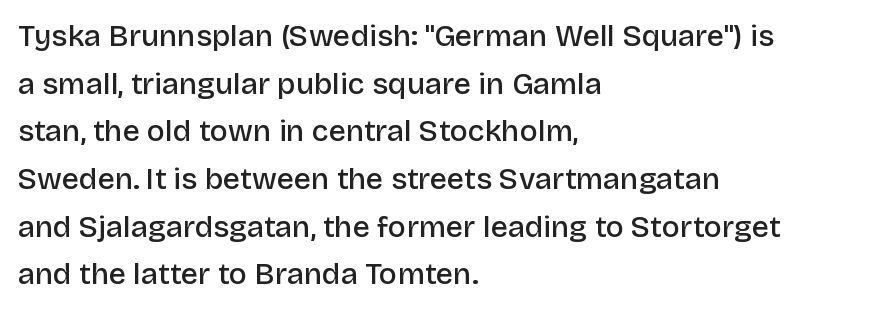
{"serif": "no", "italic": "no", "bold": "semi", "weight": "semibold", "width": "normal", "stroke_contrast": "low", "x_height": "large", "monospaced": "no", "underline": "no", "align": "left", "line_spacing": "normal", "line_spacing_ratio": 1.59, "letter_spacing": "normal", "letter_spacing_em": 0.0, "glyph_px": 30}
